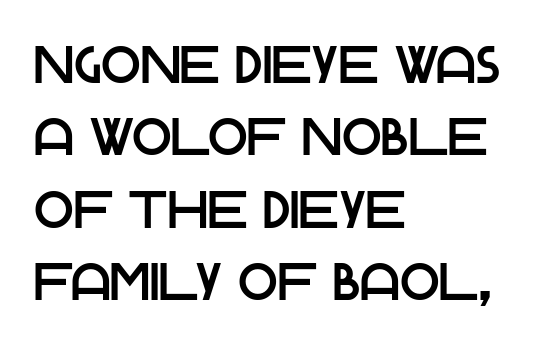
The image shows 52 px sans-serif type, upright; set left-aligned, normal line spacing (1.39x), normal letter spacing, not underlined; low stroke contrast and a large x-height.
